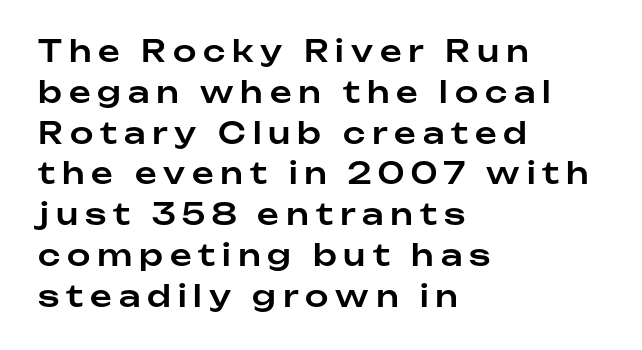
The image shows 30 px sans-serif type, upright; set left-aligned, normal line spacing (1.36x), unusually wide letter spacing (+0.23 em), not underlined; low stroke contrast and a medium x-height.
